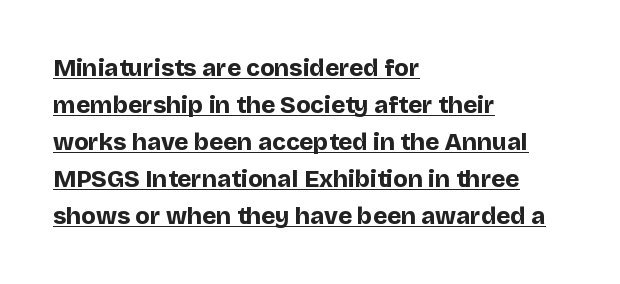
The image shows 24 px bold type, upright; set left-aligned, normal line spacing (1.54x), normal letter spacing, underlined.
